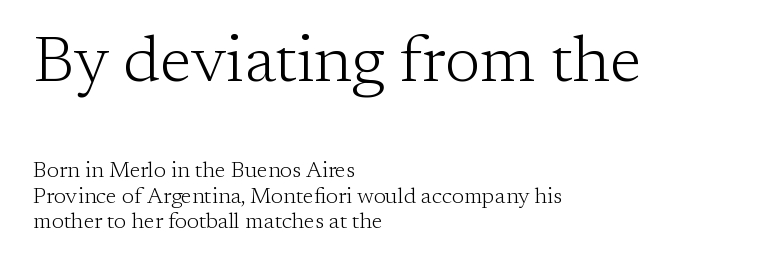
Q: Is the text bold? A: No.
Q: Is the text italic (slanted)? A: No, it is upright.
Q: Is the typeface a serif or a sans-serif typeface? A: Serif.
Q: Is the text underlined? A: No.
Q: How is the paragraph aligned? A: Left-aligned.
Q: Is the spacing between letters normal or unusually wide? A: Normal.
Q: Which block of text is set in a larger size, the first (top) or the second (bottom)? A: The first (top) one.
Q: Width (condensed, normal, or wide)? A: Normal.
Q: Stroke contrast? A: Low.
Q: x-height? A: Medium.
Q: Monospaced? A: No.
